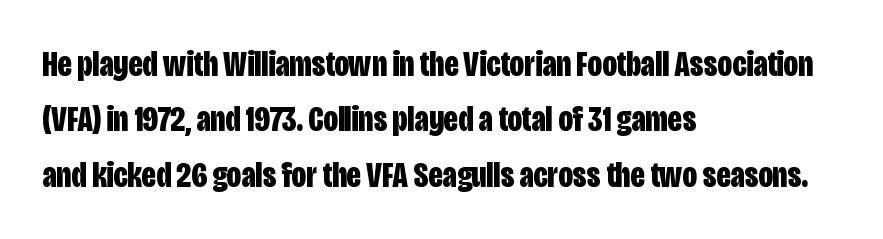
{"serif": "no", "italic": "no", "bold": "yes", "weight": "bold", "width": "condensed", "stroke_contrast": "low", "x_height": "large", "monospaced": "no", "underline": "no", "align": "left", "line_spacing": "normal", "line_spacing_ratio": 1.54, "letter_spacing": "normal", "letter_spacing_em": 0.0, "glyph_px": 36}
